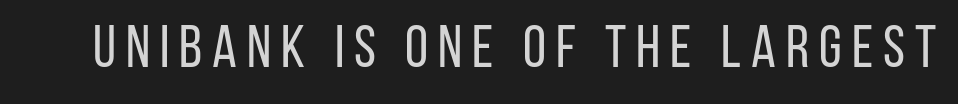
Q: Is the text bold? A: No.
Q: Is the text italic (slanted)? A: No, it is upright.
Q: Is the typeface a serif or a sans-serif typeface? A: Sans-serif.
Q: Is the text underlined? A: No.
Q: Width (condensed, normal, or wide)? A: Condensed.
Q: Stroke contrast? A: Low.
Q: x-height? A: Large.
Q: Monospaced? A: No.
